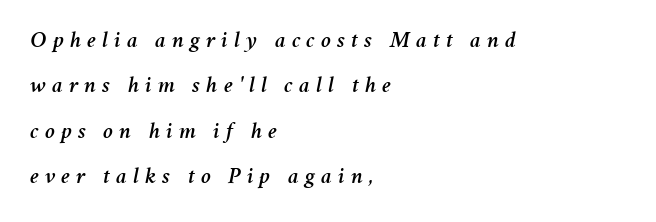
The image shows 24 px text type, italic (leaning right); set left-aligned, line spacing 1.89x, unusually wide letter spacing (+0.25 em), not underlined.
